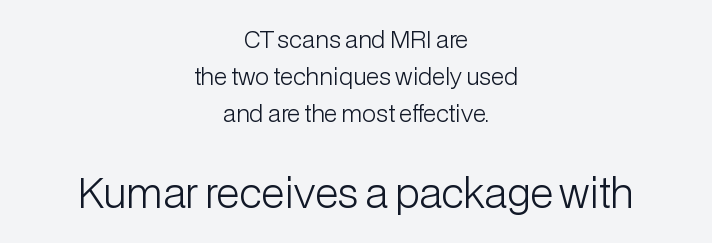
Each line is balanced around a shared central axis. The tracking reads as untouched default to a designer's eye. Line spacing here is normal. Type size steps up from the first block to the second.
